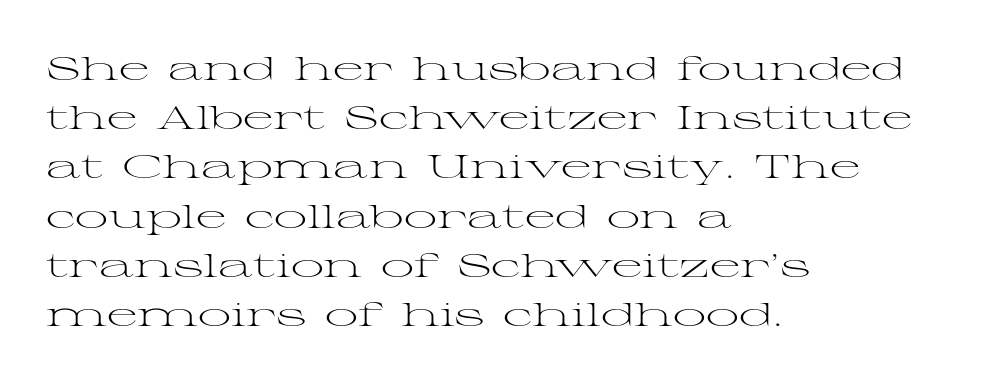
Nobody drew a line under any word here. Font category for this specimen: serif. This reads as an unemphasized weight, regular at the heaviest. Tracking value appears to be zero — textbook default spacing. In terms of posture, this sample is upright. Varying glyph widths throughout — classic text-font behaviour.
